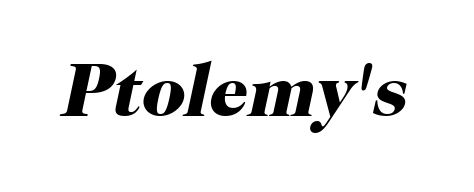
Q: Is the text bold? A: Yes.
Q: Is the text italic (slanted)? A: Yes, it leans right by about 12 degrees.
Q: Is the typeface a serif or a sans-serif typeface? A: Serif.
Q: Is the text underlined? A: No.
Q: Is the spacing between letters normal or unusually wide? A: Normal.
Q: Width (condensed, normal, or wide)? A: Normal.
Q: Stroke contrast? A: High.
Q: x-height? A: Medium.
Q: Monospaced? A: No.
